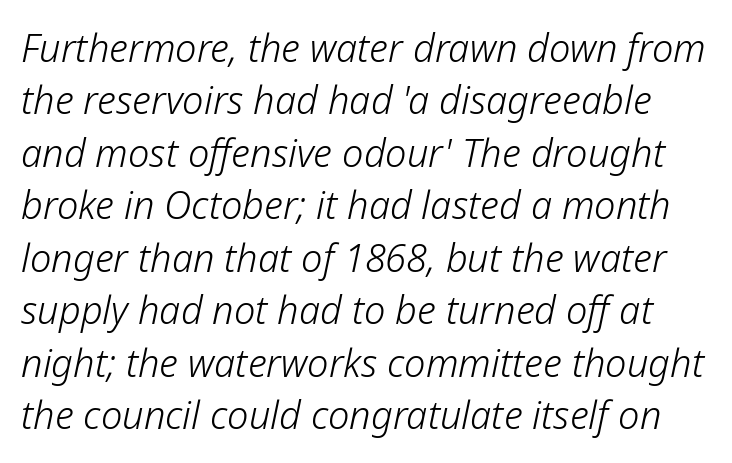
{"italic": "yes", "lean": "right", "slant_degrees": 12, "bold": "no", "weight": "light", "width": "normal", "stroke_contrast": "low", "x_height": "medium", "monospaced": "no", "underline": "no", "line_spacing": "normal", "line_spacing_ratio": 1.38, "letter_spacing": "normal", "letter_spacing_em": 0.0, "glyph_px": 38}
